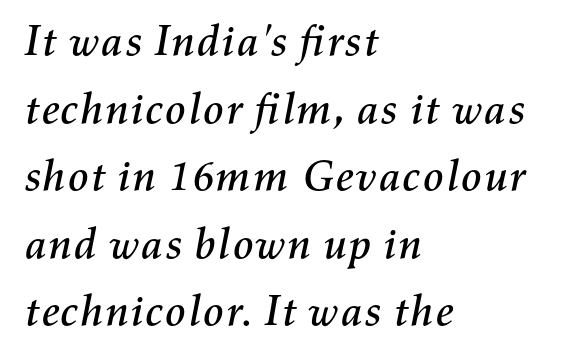
The letters advance in unequal steps, a hallmark of proportional type. Compared with typical body copy, the letter spacing here is the same. Reading down the column, the eye jumps a familiar distance to each next line. Layout note: lines flush left. Does the lettering tilt? It does — this is italic.
